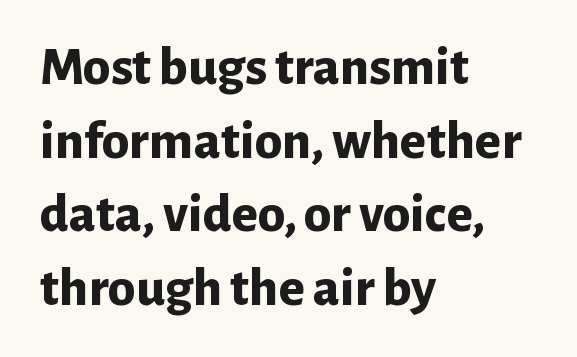
It's the straight-up-and-down kind of type. Look at the bottom of the vertical strokes: they stop flat, with no serifs. Lines of text with bare space underneath. No extra tracking has been applied to these lines.
